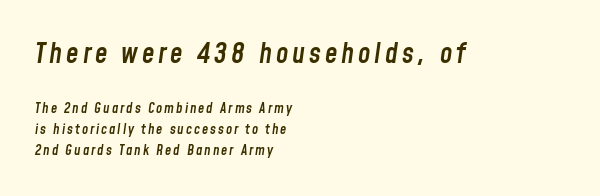
Q: Is the text bold? A: Semi-bold.
Q: Is the text italic (slanted)? A: Yes, it leans right by about 8 degrees.
Q: Is the text underlined? A: No.
Q: How is the paragraph aligned? A: Left-aligned.
Q: Is the spacing between lines tight, normal or loose? A: Normal.
Q: Which block of text is set in a larger size, the first (top) or the second (bottom)? A: The first (top) one.
Q: Width (condensed, normal, or wide)? A: Condensed.
Q: Stroke contrast? A: Low.
Q: x-height? A: Medium.
Q: Monospaced? A: No.
